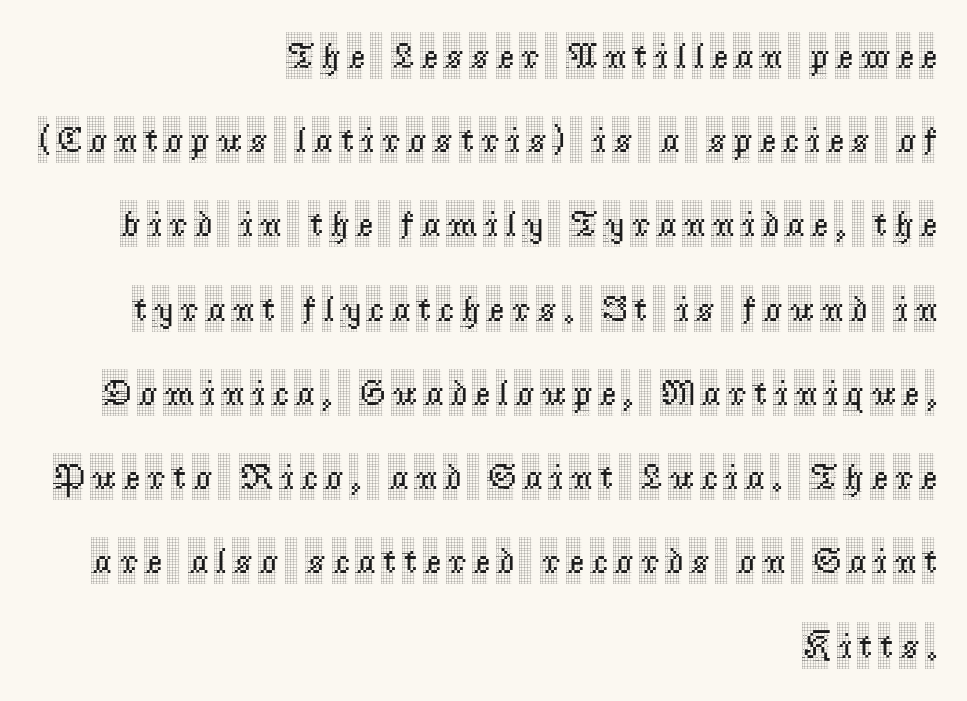
The glyphs in this specimen are seriffed. Is this a fixed-width face? No — the glyphs have proportional, varying widths. Airy leading. A student would call this right alignment; a typographer would say flush right, rag left. Check the space under the baseline: it is left empty. You can tell it's not italic because the verticals are truly vertical.
